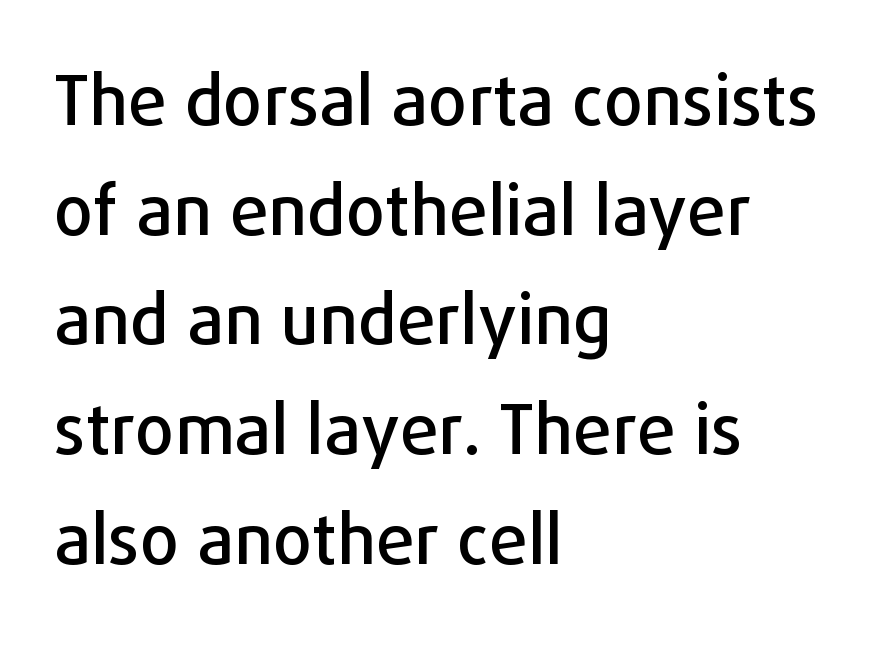
The image shows 69 px sans-serif type, upright; set left-aligned, normal line spacing (1.59x), normal letter spacing, not underlined; low stroke contrast and a medium x-height.
